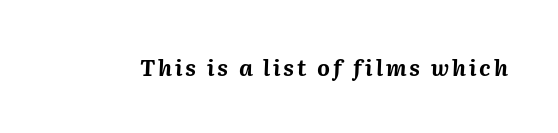
The image shows 22 px bold type, italic (leaning right); set not underlined.
